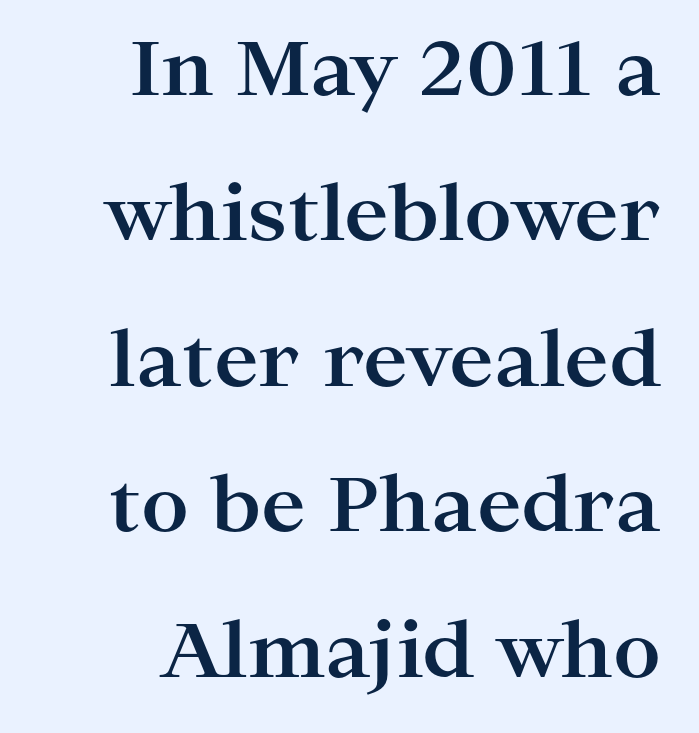
Q: Is the text bold? A: Yes.
Q: Is the text italic (slanted)? A: No, it is upright.
Q: Is the typeface a serif or a sans-serif typeface? A: Serif.
Q: Is the text underlined? A: No.
Q: Is the spacing between letters normal or unusually wide? A: Normal.
Q: Is the spacing between lines tight, normal or loose? A: Loose.
Q: Width (condensed, normal, or wide)? A: Wide.
Q: Stroke contrast? A: High.
Q: x-height? A: Medium.
Q: Monospaced? A: No.
